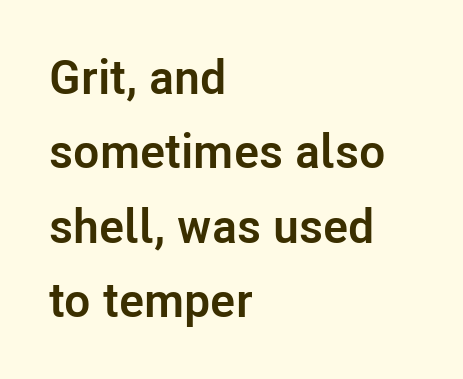
Honestly, the row spacing looks completely unremarkable. The lettering stays uniformly vertical, giving the passage a roman look. The letterforms sit shoulder to shoulder at normal distance. Typeset ragged right — the left edge is the straight one.
